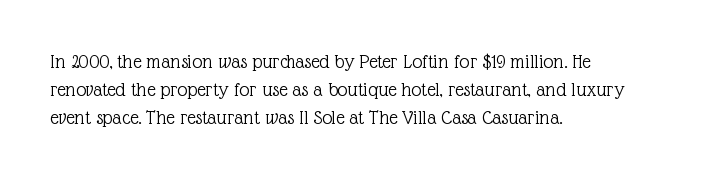
{"italic": "no", "bold": "no", "underline": "no", "align": "left", "line_spacing": "normal", "line_spacing_ratio": 1.33, "letter_spacing": "normal", "letter_spacing_em": 0.0, "glyph_px": 21}
